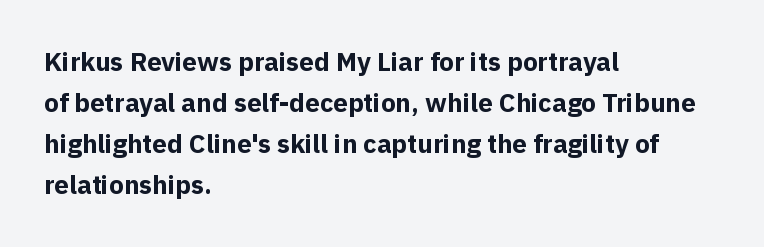
Standard letterfit; no display-style spreading of the glyphs. Compared with typical paragraphs, the rows here are spaced about the same. A bare baseline throughout the passage. Every stem runs plumb, perpendicular to the baseline. The typesetter chose a ragged-right arrangement here. The font is running at its bold setting.
